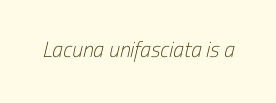
Q: Is the text bold? A: No.
Q: Is the text underlined? A: No.
Q: Is the spacing between letters normal or unusually wide? A: Normal.
